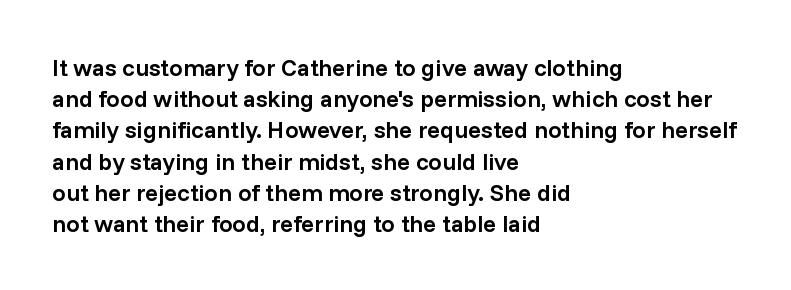
{"italic": "no", "bold": "semi", "underline": "no", "align": "left", "line_spacing": "normal", "line_spacing_ratio": 1.3, "letter_spacing": "normal", "letter_spacing_em": 0.0, "glyph_px": 24}
